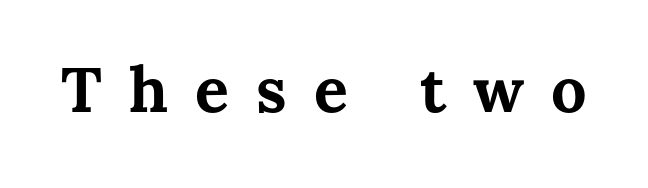
The image shows 63 px bold type, upright; set unusually wide letter spacing (+0.43 em), not underlined; medium stroke contrast and a medium x-height.
